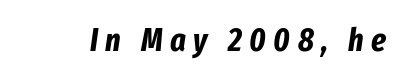
Q: Is the text bold? A: Yes.
Q: Is the text italic (slanted)? A: Yes, it leans right by about 8 degrees.
Q: Is the text underlined? A: No.
Q: Is the spacing between letters normal or unusually wide? A: Unusually wide.
Q: Width (condensed, normal, or wide)? A: Condensed.
Q: Stroke contrast? A: Low.
Q: x-height? A: Medium.
Q: Monospaced? A: No.
